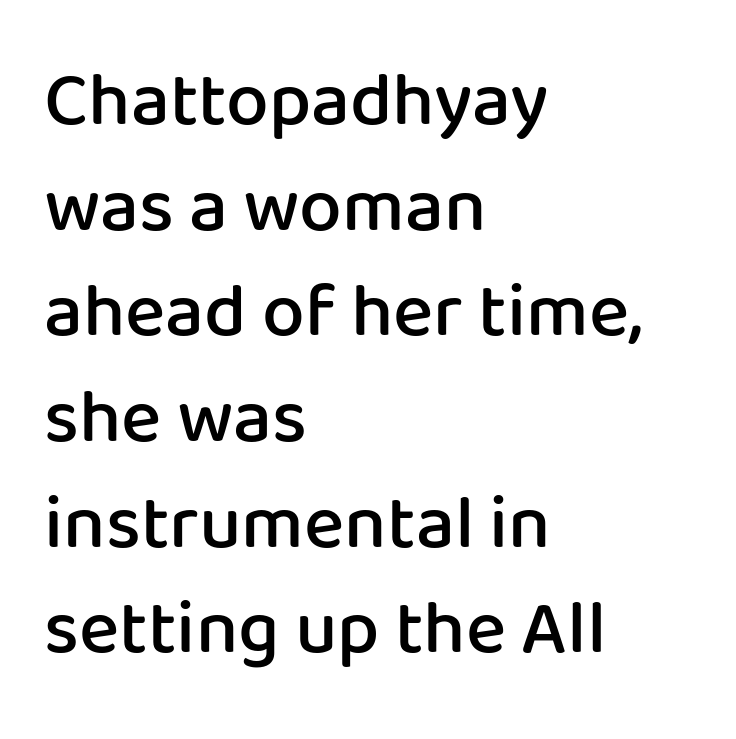
Here the designer chose a conventional face with non-uniform glyph widths. Stroke terminals: plain, sans-serif. The rendering uses a moderate line-height, typical for paragraphs. The area under the type is left untouched.
